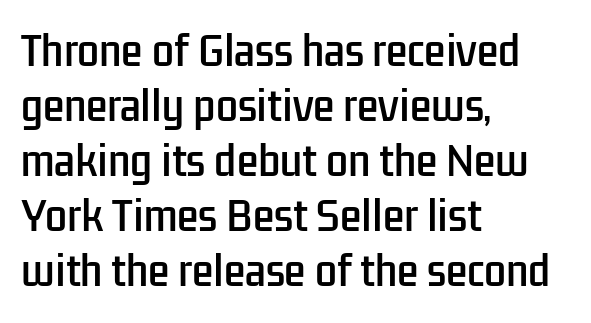
{"serif": "no", "italic": "no", "width": "condensed", "stroke_contrast": "low", "x_height": "medium", "monospaced": "no", "underline": "no", "align": "left", "line_spacing": "normal", "line_spacing_ratio": 1.41, "letter_spacing": "normal", "letter_spacing_em": 0.0, "glyph_px": 39}
